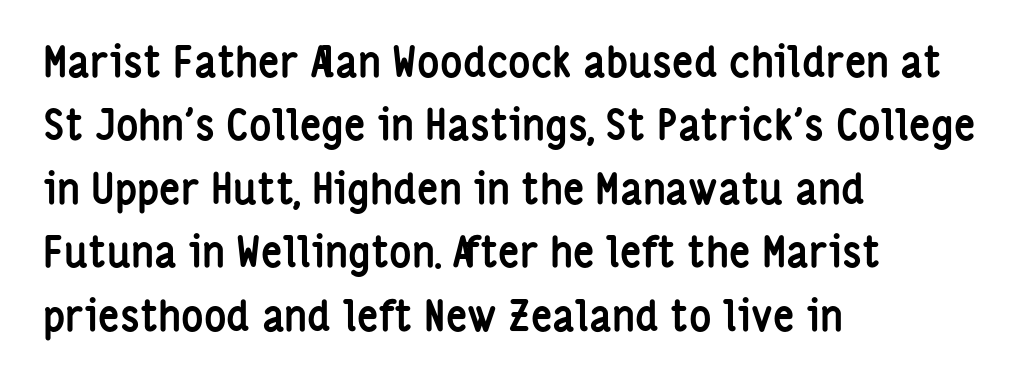
Nope, not italic — everything's standing straight. Plain, unruled lines of type. The passage shown is emphatically bold. If you drew a ruler down the left edge, every line would touch it. Font category for this specimen: sans-serif. A typesetter would call this proportional, since set widths differ per character.
